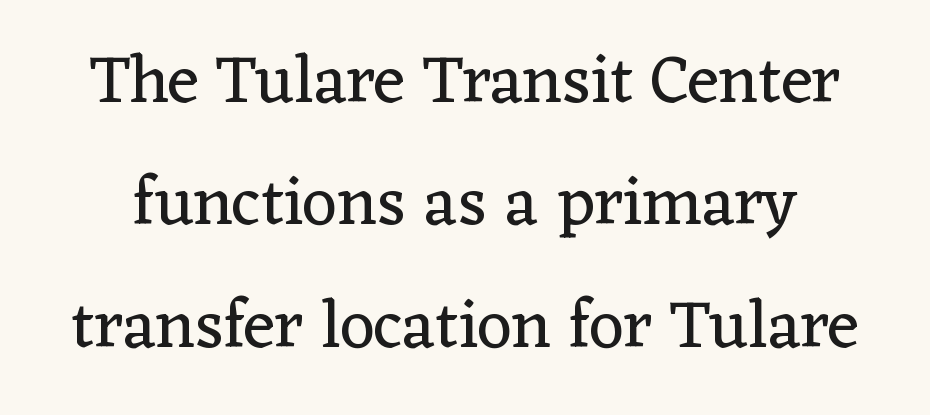
{"serif": "yes", "italic": "no", "bold": "no", "weight": "regular", "width": "normal", "stroke_contrast": "low", "x_height": "medium", "monospaced": "no", "underline": "no", "line_spacing_ratio": 1.8, "letter_spacing": "normal", "letter_spacing_em": 0.0, "glyph_px": 68}
